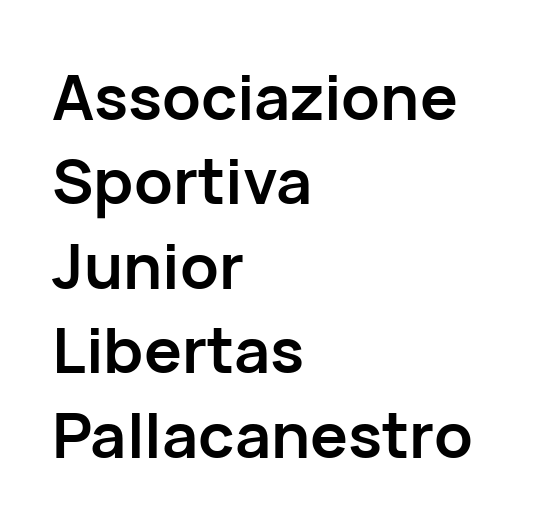
{"serif": "no", "italic": "no", "bold": "yes", "weight": "semibold", "width": "normal", "stroke_contrast": "low", "x_height": "medium", "monospaced": "no", "underline": "no", "align": "left", "line_spacing": "normal", "line_spacing_ratio": 1.34, "letter_spacing": "normal", "letter_spacing_em": 0.0, "glyph_px": 63}
